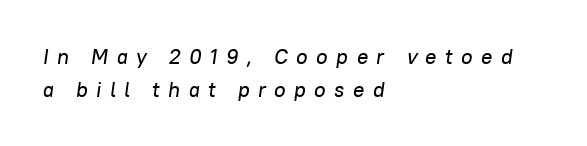
The image shows 21 px text type, italic (leaning right); set left-aligned, normal line spacing (1.57x), unusually wide letter spacing (+0.4 em), not underlined.
